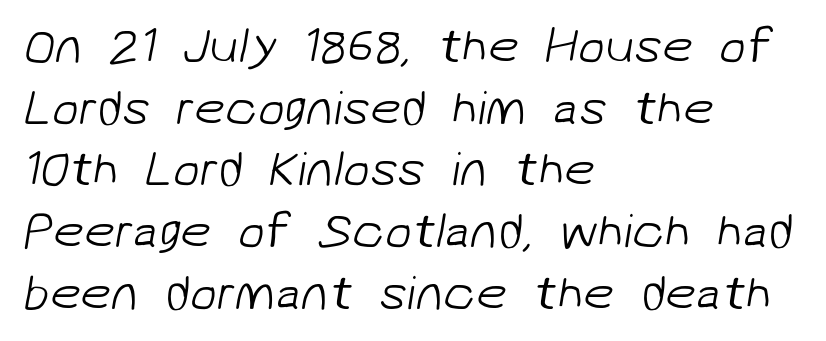
{"serif": "no", "bold": "no", "weight": "light", "width": "normal", "stroke_contrast": "low", "x_height": "medium", "monospaced": "no", "underline": "no", "align": "left", "line_spacing": "normal", "line_spacing_ratio": 1.26, "letter_spacing": "normal", "letter_spacing_em": 0.0, "glyph_px": 49}
